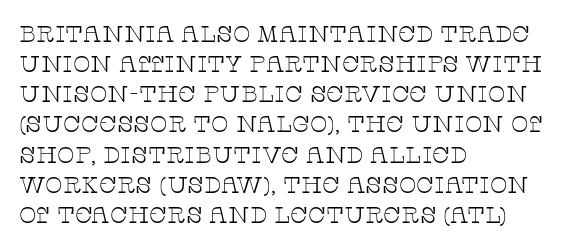
The image shows 23 px text type, upright; set left-aligned, normal line spacing (1.31x), normal letter spacing, not underlined.
